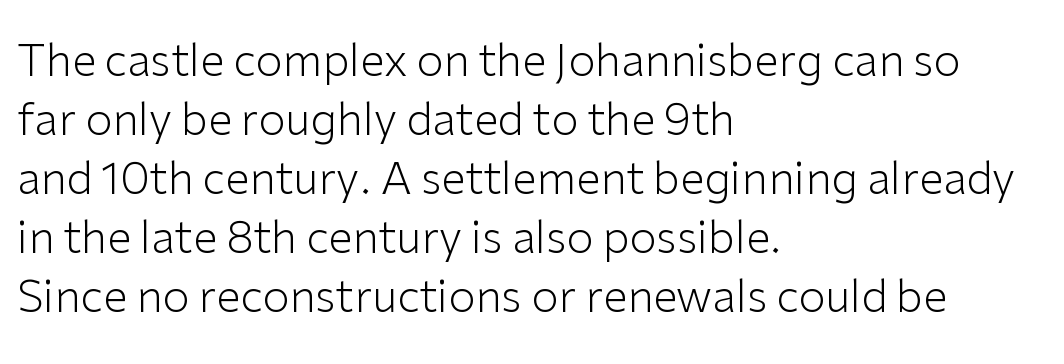
Q: Is the text bold? A: No.
Q: Is the text italic (slanted)? A: No, it is upright.
Q: Is the typeface a serif or a sans-serif typeface? A: Sans-serif.
Q: Is the text underlined? A: No.
Q: How is the paragraph aligned? A: Left-aligned.
Q: Is the spacing between letters normal or unusually wide? A: Normal.
Q: Is the spacing between lines tight, normal or loose? A: Normal.
Q: Width (condensed, normal, or wide)? A: Normal.
Q: Stroke contrast? A: Low.
Q: x-height? A: Medium.
Q: Monospaced? A: No.
